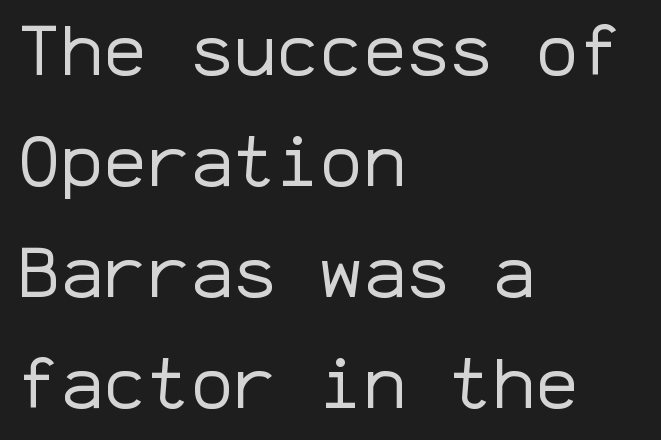
No feet cap the strokes, marking this as sans-serif type. Honestly, the row spacing looks completely unremarkable. Counters stay open thanks to moderate or lighter strokes. Rendered with straight, roman letterforms.
